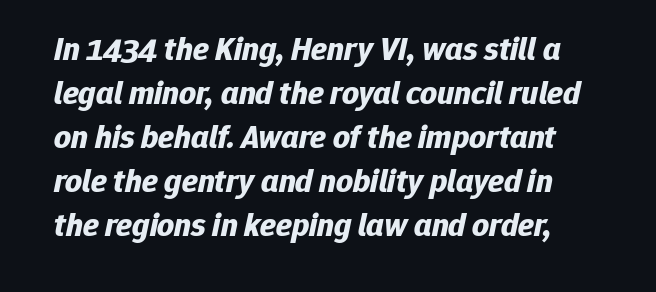
Strong, thick strokes mark this as bold type. The face used here is proportionally spaced, like ordinary book or web type. Descender tails drop into unmarked territory. Vertically, the passage feels balanced, rows spaced as you'd expect. The text carries the slant typical of an italic or oblique font. Tracking here is standard; glyphs follow each other at the usual distance.
